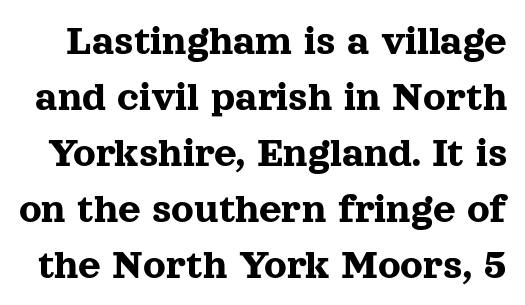
Q: Is the text italic (slanted)? A: No, it is upright.
Q: Is the typeface a serif or a sans-serif typeface? A: Serif.
Q: Is the text underlined? A: No.
Q: Is the spacing between letters normal or unusually wide? A: Normal.
Q: Is the spacing between lines tight, normal or loose? A: Normal.
Q: Width (condensed, normal, or wide)? A: Normal.
Q: x-height? A: Medium.
Q: Monospaced? A: No.
